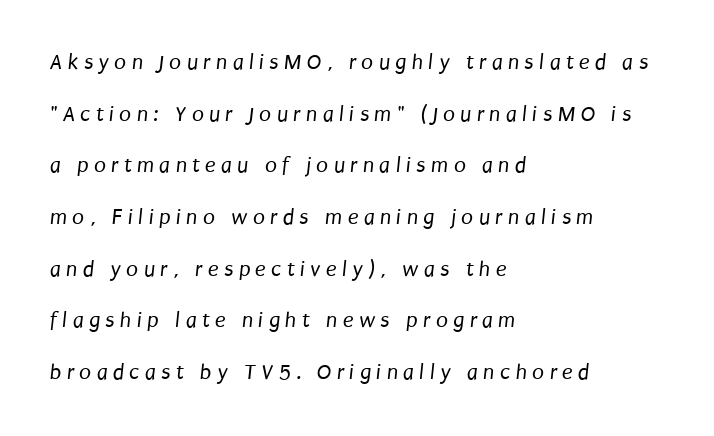
The image shows 22 px text type; set left-aligned, loose line spacing (2.35x), unusually wide letter spacing (+0.24 em), not underlined.
